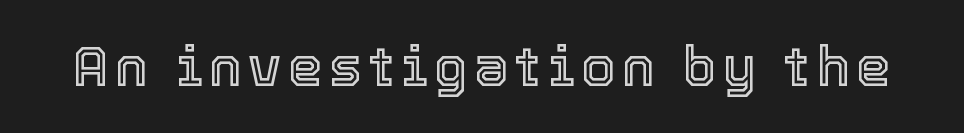
Vertical strokes here are truly vertical. The face used here is proportionally spaced, like ordinary book or web type. Check under the words: just untouched page.
